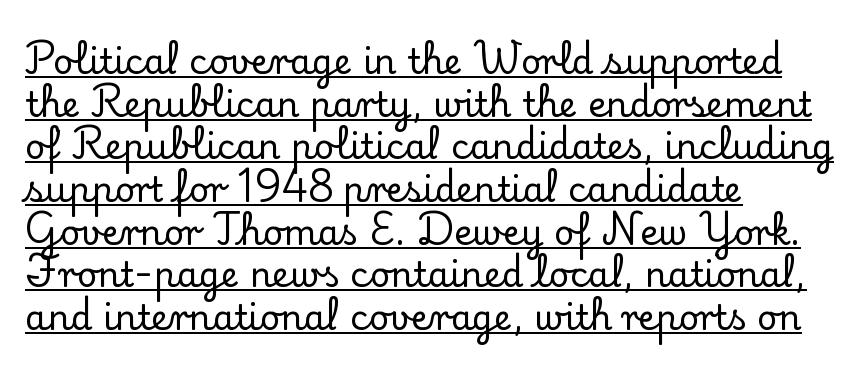
Q: Is the text italic (slanted)? A: No, it is upright.
Q: Is the typeface a serif or a sans-serif typeface? A: Serif.
Q: Is the text underlined? A: Yes.
Q: How is the paragraph aligned? A: Left-aligned.
Q: Is the spacing between letters normal or unusually wide? A: Normal.
Q: Width (condensed, normal, or wide)? A: Normal.
Q: Stroke contrast? A: Low.
Q: x-height? A: Small.
Q: Monospaced? A: No.
